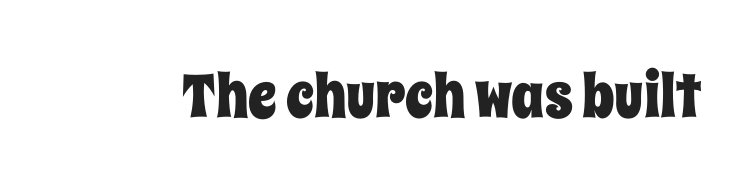
Q: Is the text italic (slanted)? A: No, it is upright.
Q: Is the text underlined? A: No.
Q: Is the spacing between letters normal or unusually wide? A: Normal.
Q: Width (condensed, normal, or wide)? A: Condensed.
Q: Stroke contrast? A: Low.
Q: x-height? A: Large.
Q: Monospaced? A: No.
